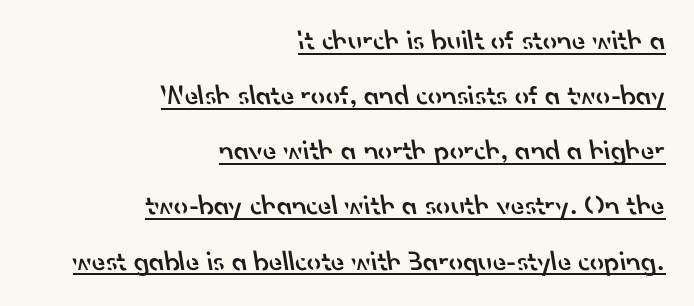
The image shows 28 px semibold sans-serif type; set right-aligned, loose line spacing (1.97x), normal letter spacing, underlined; low stroke contrast and a small x-height.
